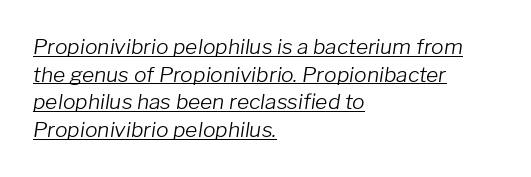
The image shows 21 px text type, italic (leaning right); set left-aligned, normal line spacing (1.32x), normal letter spacing, underlined.
